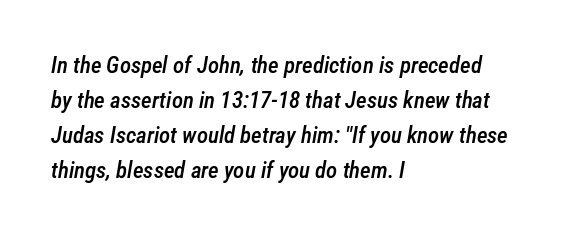
The image shows 23 px text type, italic (leaning right); set left-aligned, normal line spacing (1.52x), normal letter spacing, not underlined.
